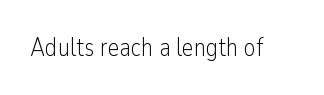
{"italic": "no", "bold": "no", "underline": "no", "letter_spacing": "normal", "letter_spacing_em": 0.0, "glyph_px": 25}
